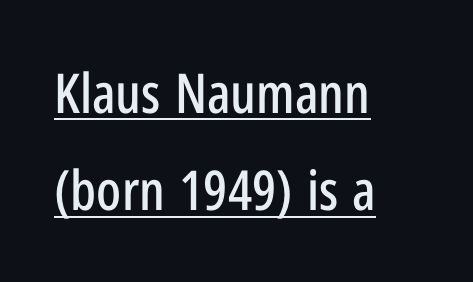
Q: Is the text italic (slanted)? A: No, it is upright.
Q: Is the typeface a serif or a sans-serif typeface? A: Sans-serif.
Q: Is the text underlined? A: Yes.
Q: How is the paragraph aligned? A: Left-aligned.
Q: Is the spacing between letters normal or unusually wide? A: Normal.
Q: Width (condensed, normal, or wide)? A: Condensed.
Q: Stroke contrast? A: Low.
Q: x-height? A: Medium.
Q: Monospaced? A: No.
